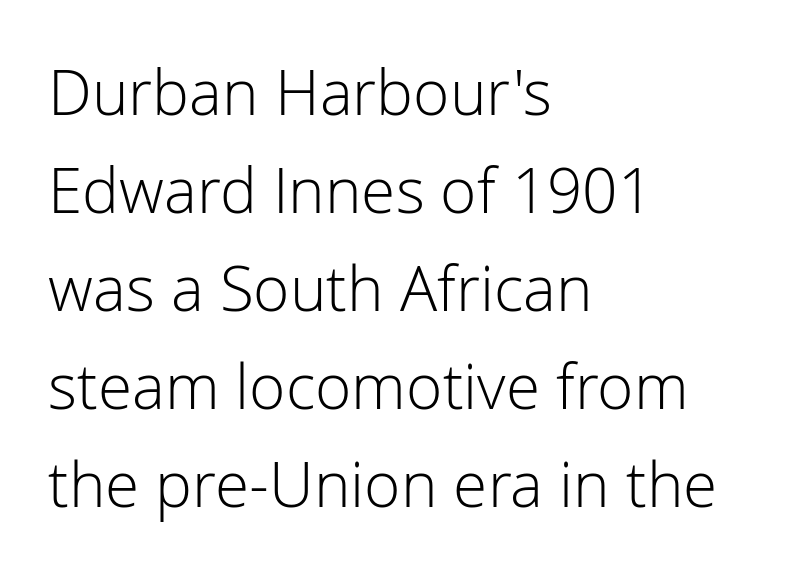
The image shows 62 px light sans-serif type, upright; set left-aligned, normal line spacing (1.58x), normal letter spacing, not underlined; low stroke contrast and a medium x-height.
